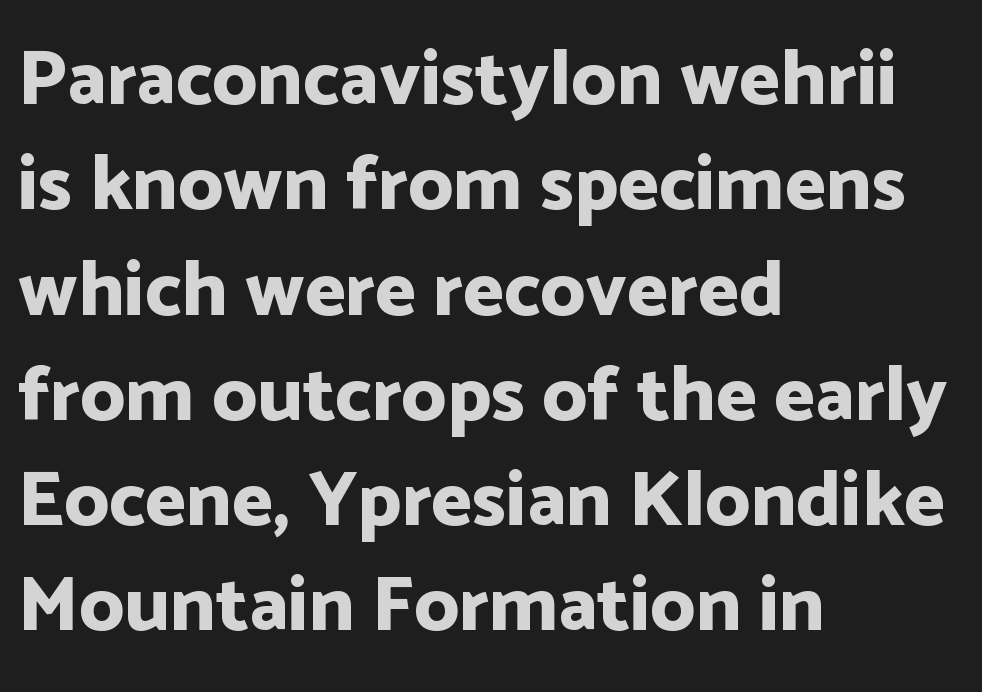
In terms of posture, this sample is upright. Unmarked baselines from the first word to the last. A typesetter would call this zero additional tracking. Plenty of ink on the page — the face is bold.
